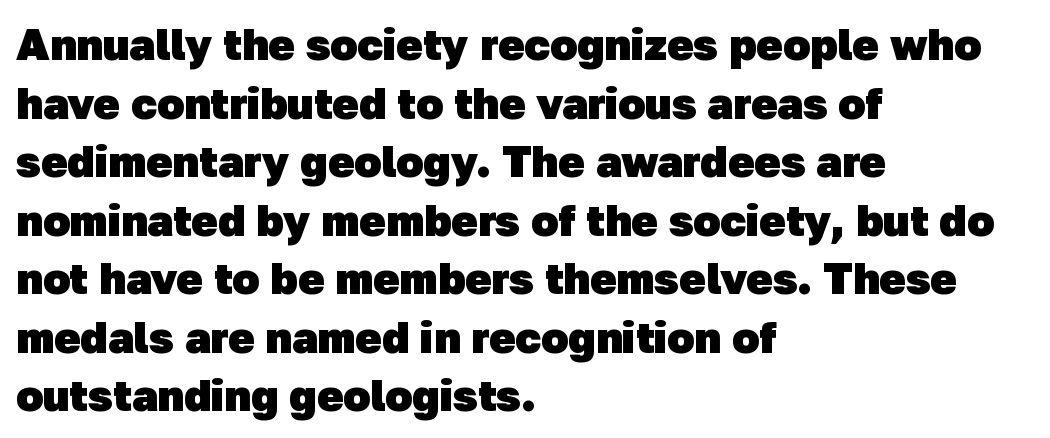
{"serif": "no", "bold": "yes", "weight": "heavy", "width": "normal", "stroke_contrast": "low", "x_height": "medium", "monospaced": "no", "underline": "no", "align": "left", "line_spacing": "normal", "line_spacing_ratio": 1.33, "letter_spacing": "normal", "letter_spacing_em": 0.0, "glyph_px": 44}
